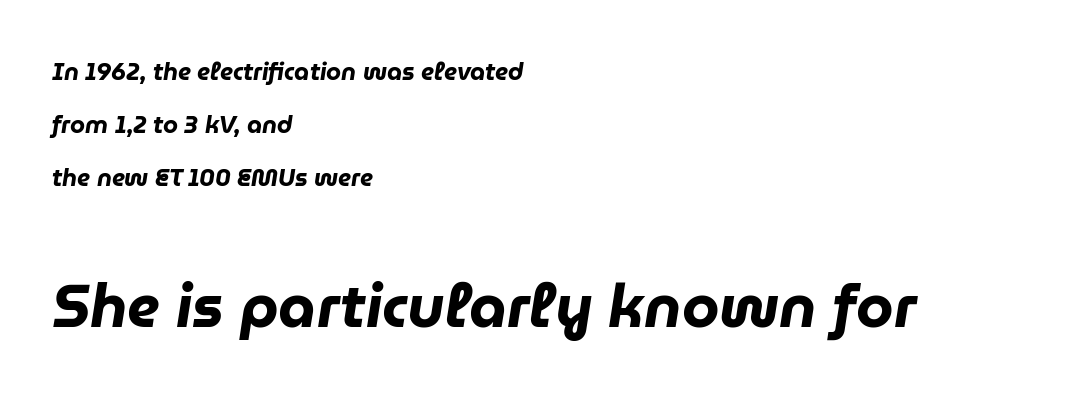
The image shows 60 px heavy type, italic (leaning right); set left-aligned, loose line spacing (2.2x), normal letter spacing, not underlined; the second (bottom) block is 2.5x larger; low stroke contrast and a medium x-height.
